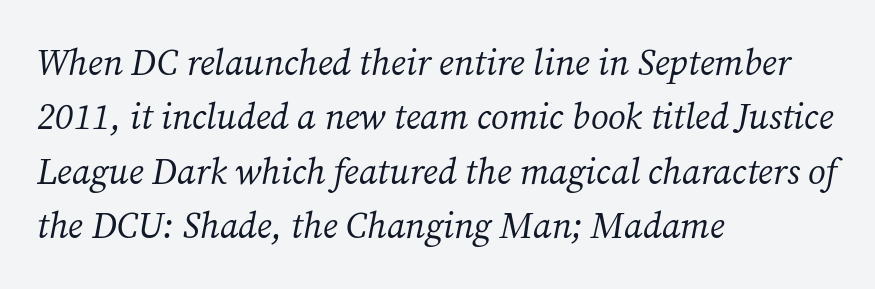
Compared with a centered layout, this one pins lines to the left instead. Proportional: the letters do not fall into vertical columns. The block of text has a typical density, with ordinary space between rows. Rendered with sloped, italic letterforms. The face used here is seriffed, in the tradition of book romans. Heft: none added — not bold.
